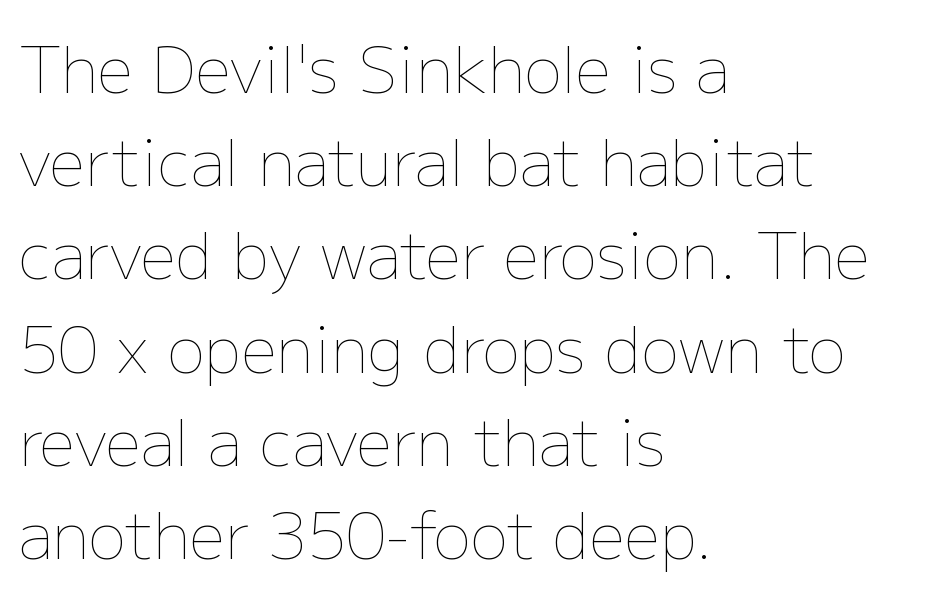
Vertically, the passage feels balanced, rows spaced as you'd expect. Underline: absent. Stroke thickness stays within the range of a standard reading face or lighter. The setting favours the left margin, as ordinary paragraphs usually do. This sample uses plain, unmodified letter spacing.
